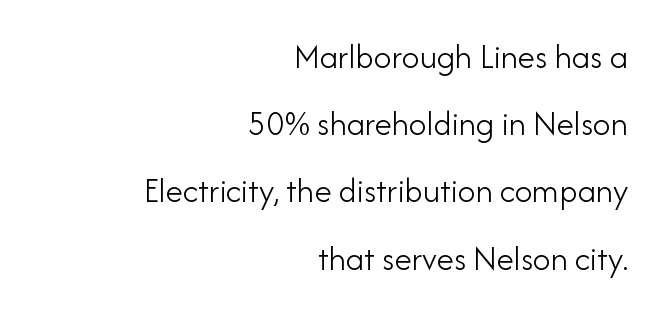
Q: Is the text bold? A: No.
Q: Is the text italic (slanted)? A: No, it is upright.
Q: Is the typeface a serif or a sans-serif typeface? A: Sans-serif.
Q: Is the text underlined? A: No.
Q: How is the paragraph aligned? A: Right-aligned.
Q: Is the spacing between letters normal or unusually wide? A: Normal.
Q: Is the spacing between lines tight, normal or loose? A: Loose.
Q: Width (condensed, normal, or wide)? A: Normal.
Q: Stroke contrast? A: Low.
Q: x-height? A: Small.
Q: Monospaced? A: No.
